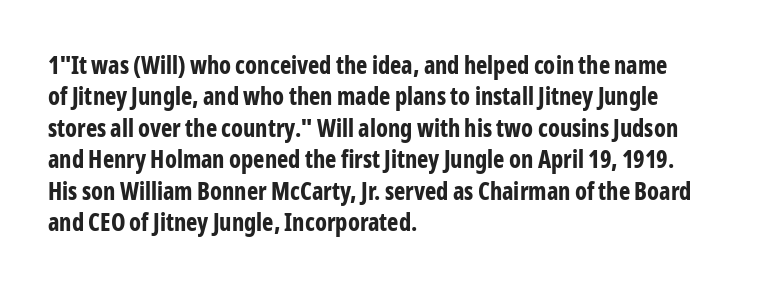
{"italic": "no", "bold": "yes", "underline": "no", "align": "left", "line_spacing": "normal", "line_spacing_ratio": 1.31, "letter_spacing": "normal", "letter_spacing_em": 0.0, "glyph_px": 24}
